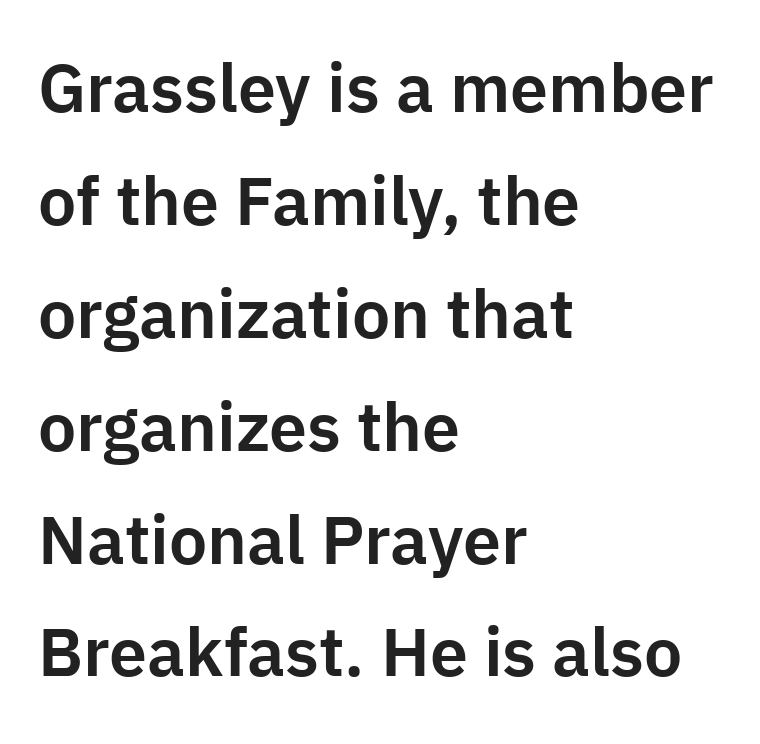
{"serif": "no", "italic": "no", "width": "normal", "stroke_contrast": "low", "x_height": "medium", "monospaced": "no", "underline": "no", "align": "left", "line_spacing": "normal", "line_spacing_ratio": 1.66, "letter_spacing": "normal", "letter_spacing_em": 0.0, "glyph_px": 68}
